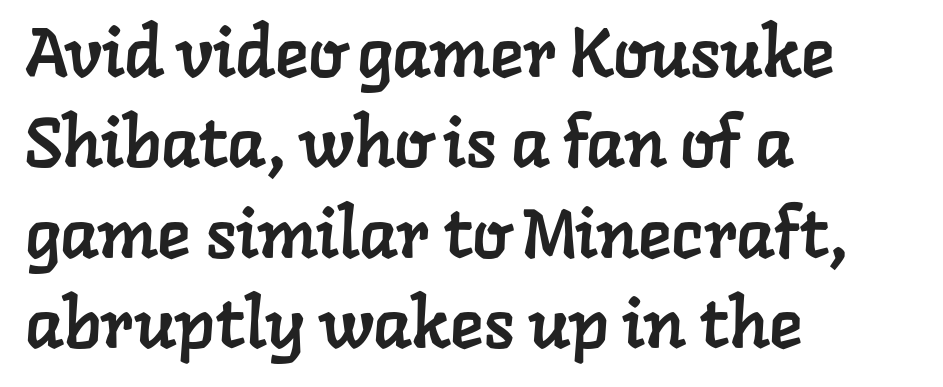
The image shows 70 px serif type; set left-aligned, normal line spacing (1.29x), normal letter spacing, not underlined; low stroke contrast and a medium x-height.
